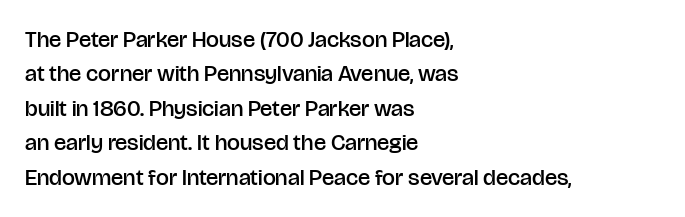
The sample has been set in demibold, a notch under bold. Students, observe: this is what conventionally led text looks like. All the whitespace from short lines collects on the right. Descenders are the only things crossing below the line.
